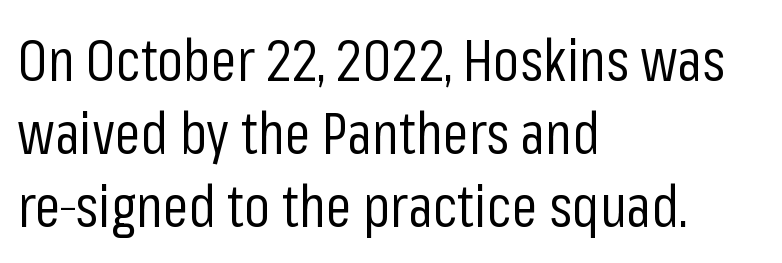
Q: Is the text bold? A: No.
Q: Is the text italic (slanted)? A: No, it is upright.
Q: Is the typeface a serif or a sans-serif typeface? A: Sans-serif.
Q: Is the text underlined? A: No.
Q: How is the paragraph aligned? A: Left-aligned.
Q: Is the spacing between letters normal or unusually wide? A: Normal.
Q: Is the spacing between lines tight, normal or loose? A: Normal.
Q: Width (condensed, normal, or wide)? A: Condensed.
Q: Stroke contrast? A: Low.
Q: x-height? A: Medium.
Q: Monospaced? A: No.
